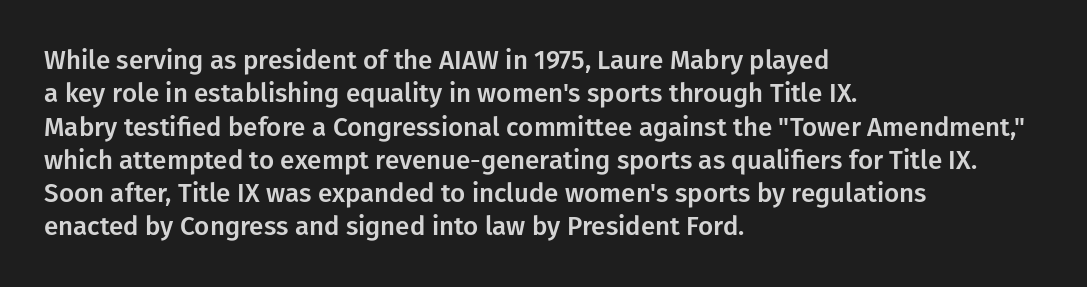
{"italic": "no", "underline": "no", "align": "left", "line_spacing": "normal", "line_spacing_ratio": 1.28, "letter_spacing": "normal", "letter_spacing_em": 0.0, "glyph_px": 26}
